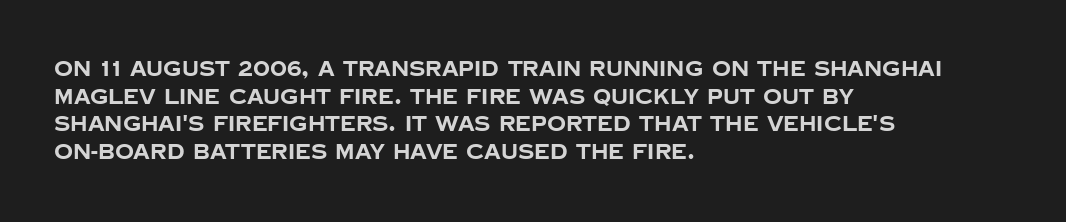
It's the straight-up-and-down kind of type. The words here are not underlined. Summary of vertical rhythm: regular, with standard interline spacing. Alignment: flush left. The rendering keeps characters at their native spacing.
